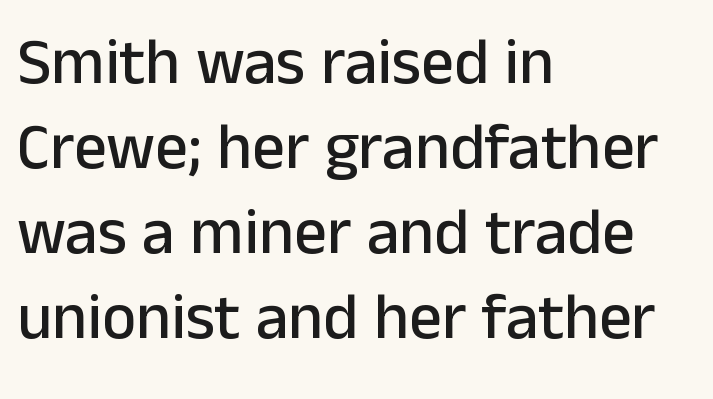
Does the copy run flush right? No — it runs flush left. The string is rendered with underlining switched off. One glance says typical: line gaps are just what's usual. Proportional: the letters do not fall into vertical columns. Standard letterfit; no display-style spreading of the glyphs.
